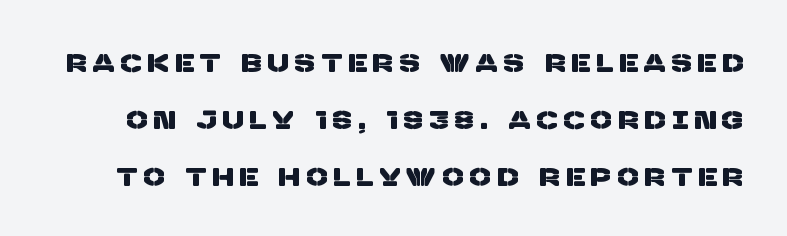
The image shows 25 px text type; set loose line spacing (2.29x), unusually wide letter spacing (+0.27 em), not underlined.
